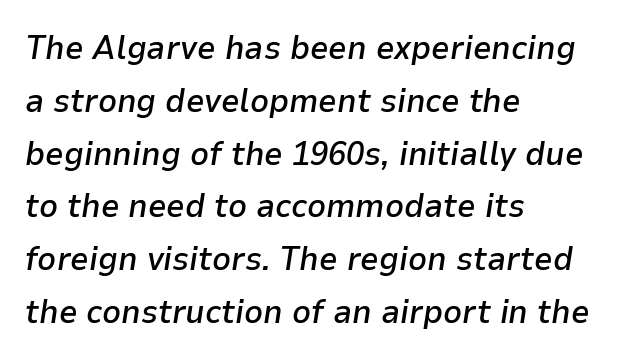
Posture: slanted. If you measured baseline to baseline, you'd find a middling distance. The characters look somewhat weighty, a semibold short of true bold. Underlining? Definitely not there. Look at the tracking — it's just the regular setting, nothing added. Note the varied advance widths — an 'i' is clearly narrower than an 'm'.
